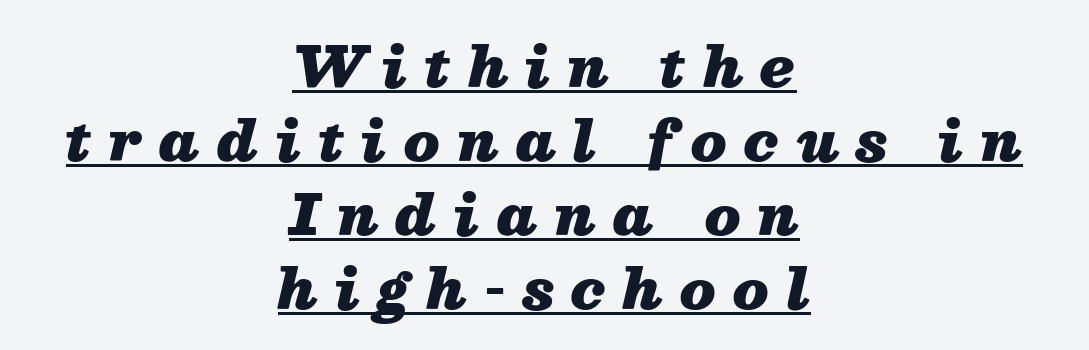
These lines stack symmetrically, like a column narrowing and widening about its center. Observe the wide spacing: letters keep a clear distance from each other. The rendering uses the underline text-decoration. Typographic density is high because the face is bold. Regular leading.
